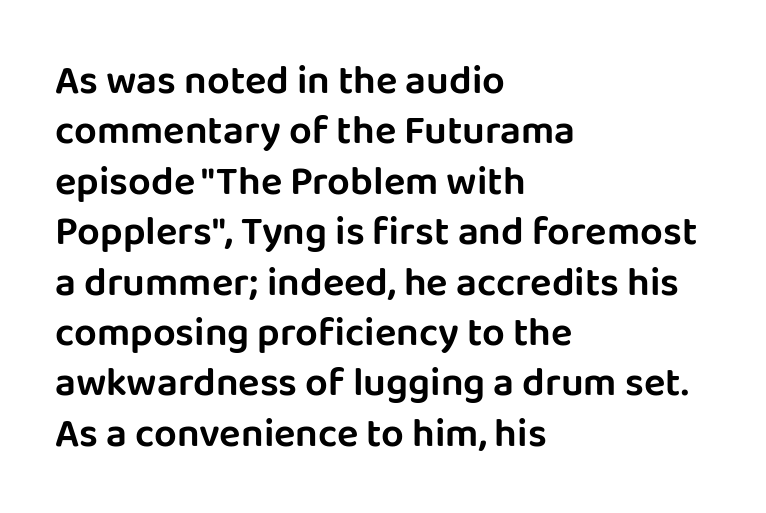
Q: Is the text italic (slanted)? A: No, it is upright.
Q: Is the typeface a serif or a sans-serif typeface? A: Sans-serif.
Q: Is the text underlined? A: No.
Q: How is the paragraph aligned? A: Left-aligned.
Q: Is the spacing between letters normal or unusually wide? A: Normal.
Q: Is the spacing between lines tight, normal or loose? A: Normal.
Q: Width (condensed, normal, or wide)? A: Normal.
Q: Stroke contrast? A: Low.
Q: x-height? A: Large.
Q: Monospaced? A: No.
